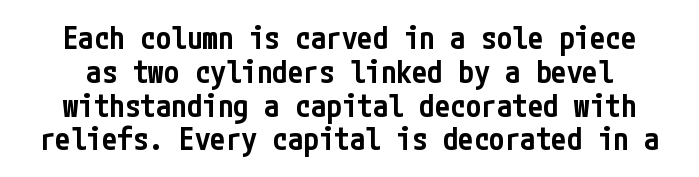
{"serif": "no", "italic": "no", "bold": "semi", "weight": "semibold", "width": "condensed", "stroke_contrast": "low", "x_height": "medium", "underline": "no", "line_spacing": "tight", "line_spacing_ratio": 1.09, "letter_spacing": "normal", "letter_spacing_em": 0.0, "glyph_px": 31}
